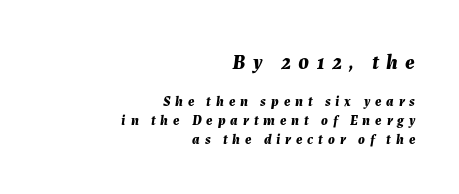
Q: Is the text bold? A: Yes.
Q: Is the text italic (slanted)? A: Yes, it leans right by about 7 degrees.
Q: Is the text underlined? A: No.
Q: How is the paragraph aligned? A: Right-aligned.
Q: Is the spacing between letters normal or unusually wide? A: Unusually wide.
Q: Is the spacing between lines tight, normal or loose? A: Normal.
Q: Which block of text is set in a larger size, the first (top) or the second (bottom)? A: The first (top) one.
